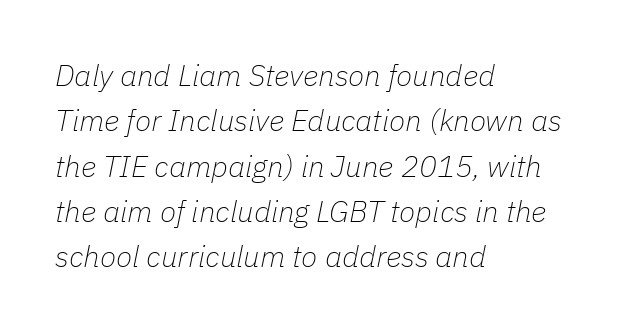
Q: Is the text bold? A: No.
Q: Is the text italic (slanted)? A: Yes, it leans right by about 11 degrees.
Q: Is the text underlined? A: No.
Q: How is the paragraph aligned? A: Left-aligned.
Q: Is the spacing between letters normal or unusually wide? A: Normal.
Q: Is the spacing between lines tight, normal or loose? A: Normal.
Q: Width (condensed, normal, or wide)? A: Normal.
Q: Stroke contrast? A: Low.
Q: x-height? A: Medium.
Q: Monospaced? A: No.
